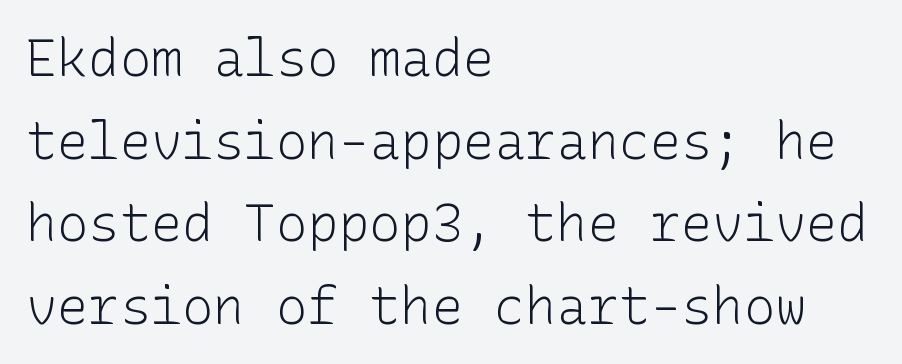
Typographically, this falls in the sans-serif category. The letterforms sit shoulder to shoulder at normal distance. The foot of each line stays bare and open. No italicization has been applied; the sample stays upright. Letters have the restrained weight of plain body copy at most. Evenly set lines give the paragraph a standard silhouette.
